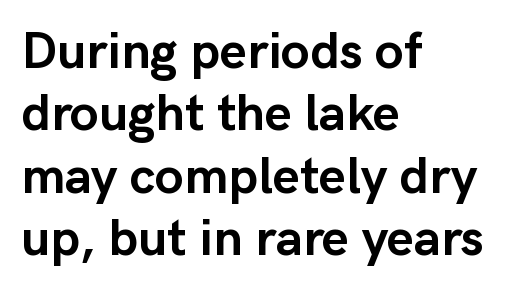
As a designer I'd log this as weight 700, bold. Rule under the text: the space is simply empty. These lines are rendered in a variable-pitch font. This is roman type, the default non-slanted kind.
